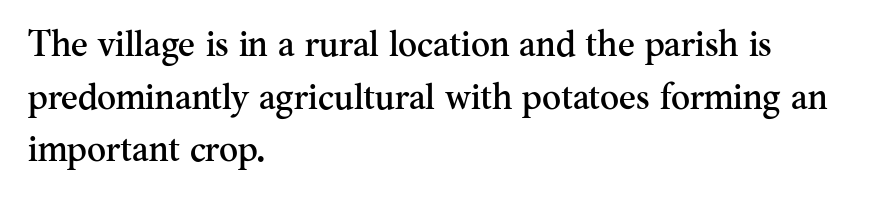
The image shows 36 px serif type, upright; set left-aligned, normal line spacing (1.46x), normal letter spacing, not underlined; medium stroke contrast and a small x-height.
